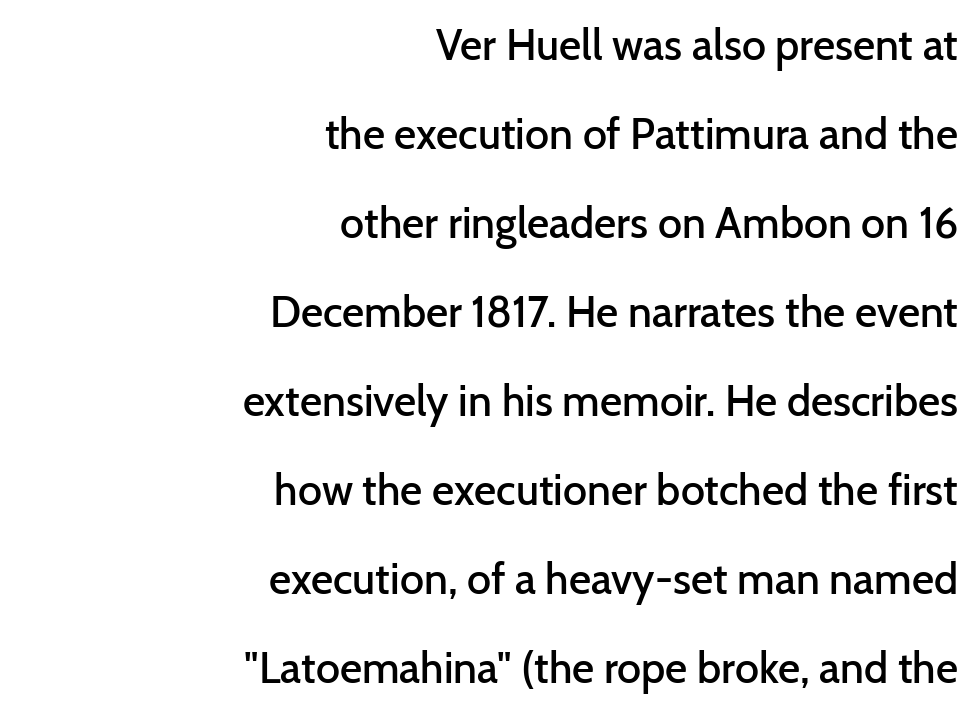
The image shows 43 px semibold sans-serif type, upright; set right-aligned, loose line spacing (2.07x), normal letter spacing, not underlined; low stroke contrast and a medium x-height.
